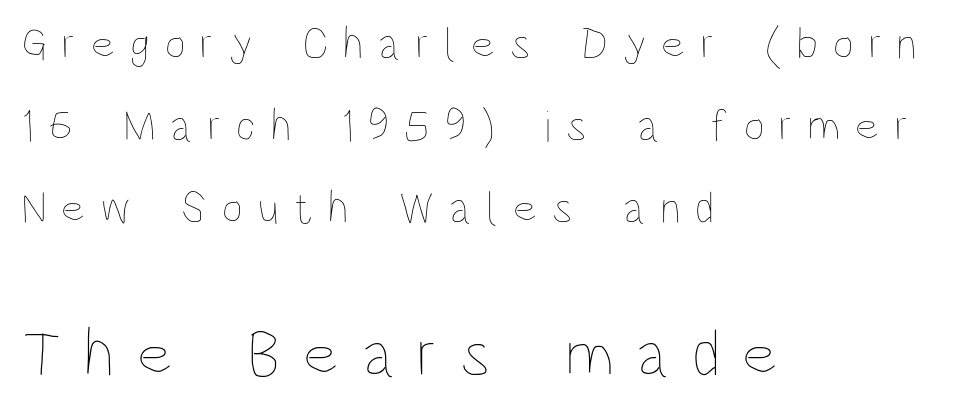
Q: Is the text bold? A: No.
Q: Is the text italic (slanted)? A: No, it is upright.
Q: Is the text underlined? A: No.
Q: How is the paragraph aligned? A: Left-aligned.
Q: Is the spacing between letters normal or unusually wide? A: Unusually wide.
Q: Which block of text is set in a larger size, the first (top) or the second (bottom)? A: The second (bottom) one.
Q: Width (condensed, normal, or wide)? A: Condensed.
Q: Stroke contrast? A: Low.
Q: x-height? A: Large.
Q: Monospaced? A: No.
